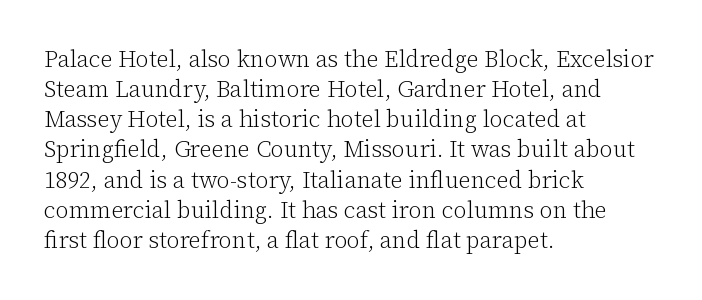
Teacher's note: observe the even left margin — that is flush-left alignment. Does extra space separate the letters? No, they use regular spacing. In terms of posture, this sample is upright. The glyphs are unaccompanied by any horizontal stroke below them. The lines sit at an ordinary, default distance from one another.
